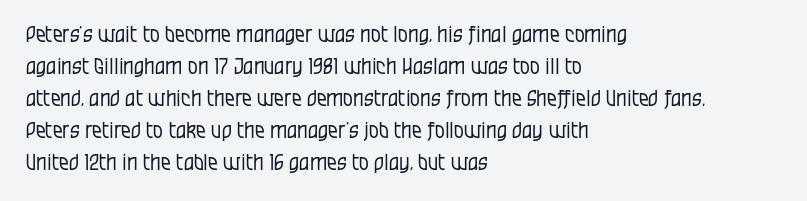
Q: Is the text bold? A: No.
Q: Is the text italic (slanted)? A: No, it is upright.
Q: Is the text underlined? A: No.
Q: How is the paragraph aligned? A: Left-aligned.
Q: Is the spacing between letters normal or unusually wide? A: Normal.
Q: Is the spacing between lines tight, normal or loose? A: Normal.
